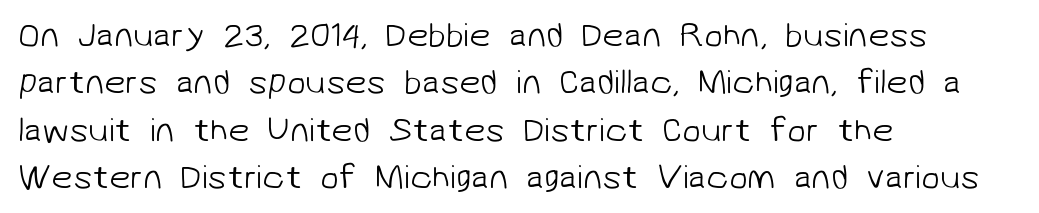
The image shows 34 px light sans-serif type; set left-aligned, normal line spacing (1.39x), normal letter spacing, not underlined; low stroke contrast and a medium x-height.
